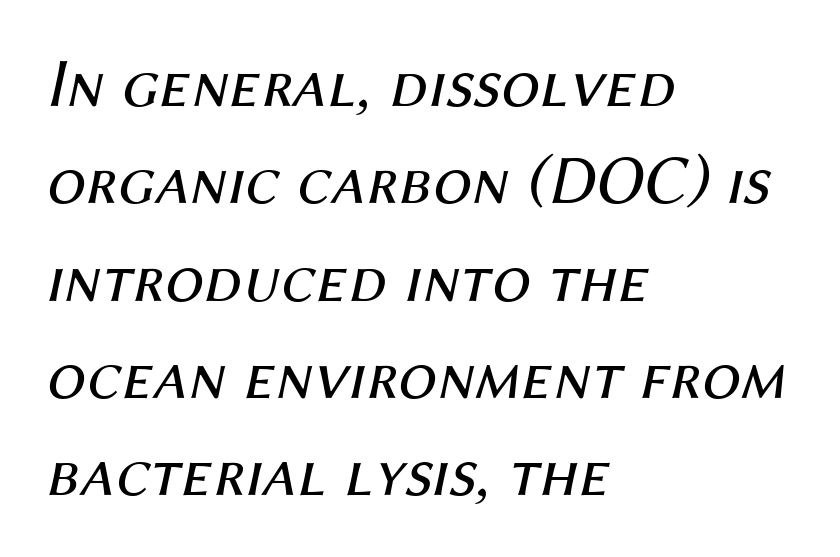
Layout note: lines flush left. The letters look calm and open, with moderate or lighter stems. Tracking value appears to be zero — textbook default spacing. Character widths vary here, with narrow letters taking less room than wide ones. You can tell it's italic because the verticals aren't actually vertical. Vertical spacing — default.
